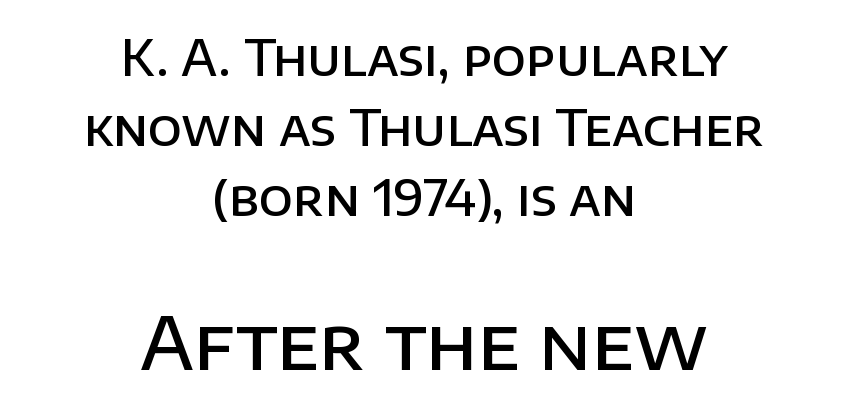
The image shows 73 px semibold sans-serif type, upright; set centered, normal line spacing (1.43x), normal letter spacing, not underlined; the second (bottom) block is 1.49x larger; low stroke contrast and a large x-height.
